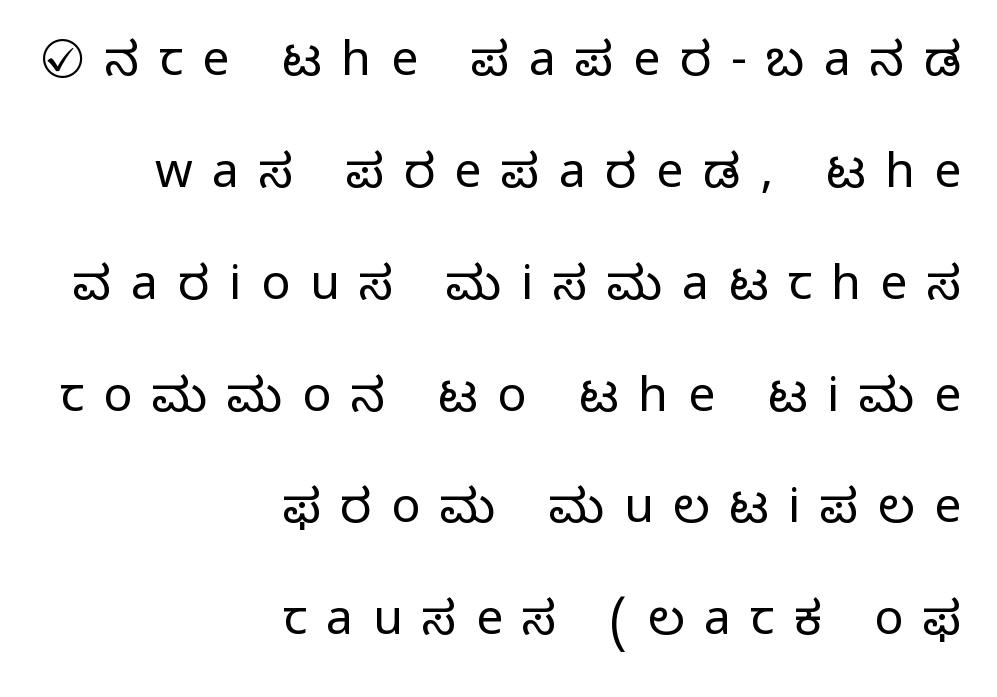
{"serif": "no", "italic": "no", "bold": "no", "weight": "light", "width": "normal", "stroke_contrast": "low", "x_height": "medium", "monospaced": "no", "underline": "no", "align": "right", "line_spacing": "loose", "line_spacing_ratio": 2.33, "letter_spacing": "wide", "letter_spacing_em": 0.41, "glyph_px": 48}
